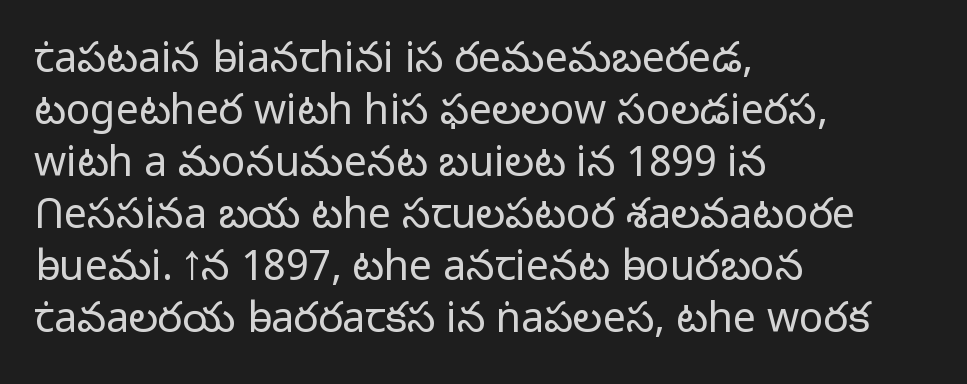
Q: Is the text bold? A: No.
Q: Is the text italic (slanted)? A: No, it is upright.
Q: Is the typeface a serif or a sans-serif typeface? A: Sans-serif.
Q: Is the text underlined? A: No.
Q: How is the paragraph aligned? A: Left-aligned.
Q: Is the spacing between letters normal or unusually wide? A: Normal.
Q: Is the spacing between lines tight, normal or loose? A: Normal.
Q: Width (condensed, normal, or wide)? A: Normal.
Q: Stroke contrast? A: Low.
Q: x-height? A: Medium.
Q: Monospaced? A: No.
